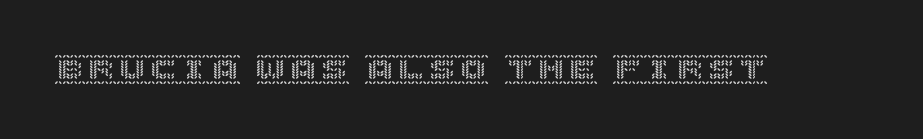
{"italic": "no", "width": "normal", "x_height": "large", "underline": "no", "letter_spacing": "normal", "letter_spacing_em": 0.0, "glyph_px": 31}
